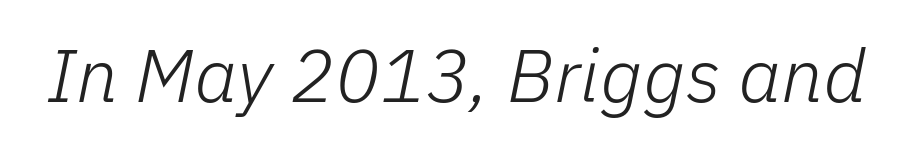
The image shows 75 px light type, italic (leaning right); set normal letter spacing, not underlined; low stroke contrast and a medium x-height.
